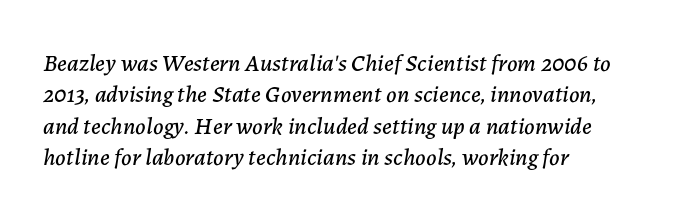
Q: Is the text italic (slanted)? A: Yes, it leans right by about 7 degrees.
Q: Is the text underlined? A: No.
Q: How is the paragraph aligned? A: Left-aligned.
Q: Is the spacing between letters normal or unusually wide? A: Normal.
Q: Is the spacing between lines tight, normal or loose? A: Normal.
